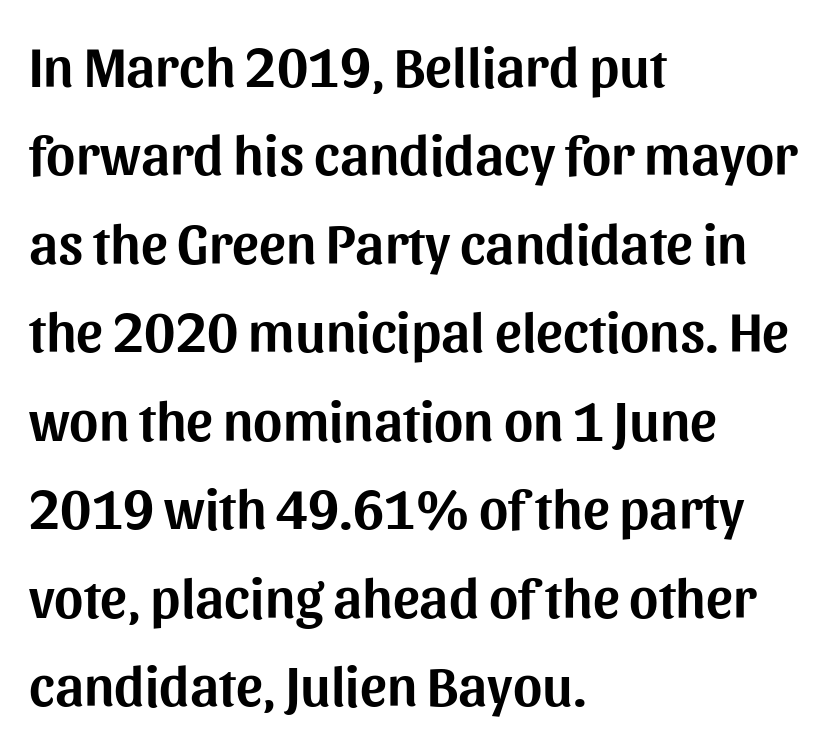
The image shows 56 px sans-serif type, upright; set left-aligned, normal line spacing (1.58x), normal letter spacing, not underlined; medium stroke contrast and a medium x-height.
